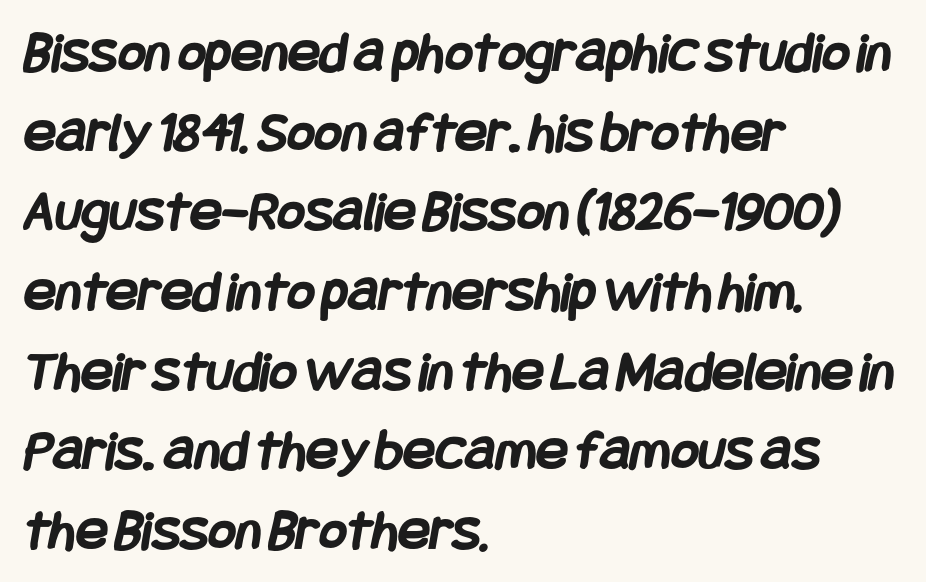
Q: Is the text bold? A: Yes.
Q: Is the typeface a serif or a sans-serif typeface? A: Sans-serif.
Q: Is the text underlined? A: No.
Q: How is the paragraph aligned? A: Left-aligned.
Q: Is the spacing between letters normal or unusually wide? A: Normal.
Q: Is the spacing between lines tight, normal or loose? A: Normal.
Q: Width (condensed, normal, or wide)? A: Condensed.
Q: Stroke contrast? A: Low.
Q: x-height? A: Large.
